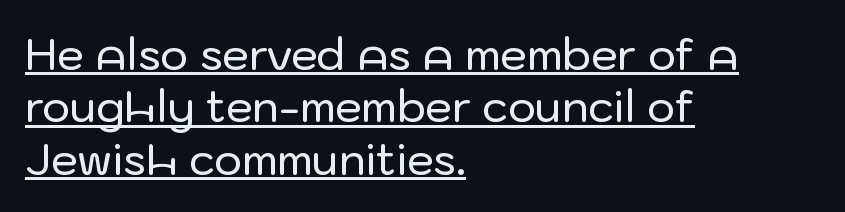
The image shows 43 px sans-serif type, upright; set left-aligned, line spacing 1.22x, normal letter spacing, underlined; low stroke contrast and a medium x-height.
